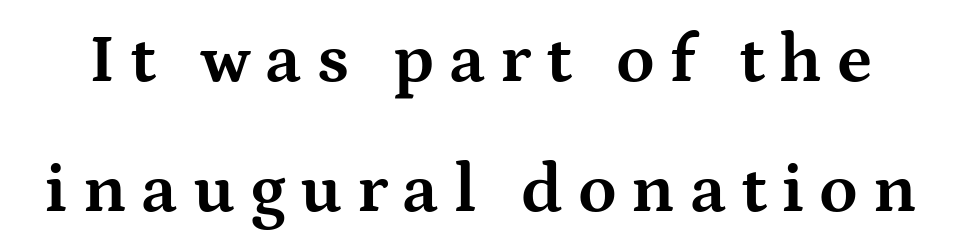
{"serif": "yes", "italic": "no", "bold": "yes", "weight": "bold", "width": "wide", "stroke_contrast": "medium", "x_height": "medium", "monospaced": "no", "underline": "no", "line_spacing_ratio": 1.86, "letter_spacing": "wide", "letter_spacing_em": 0.21, "glyph_px": 70}
